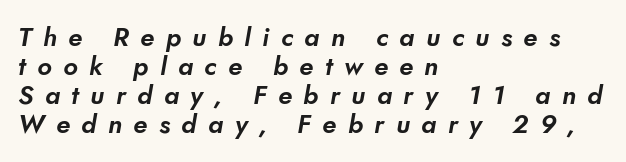
{"underline": "no", "align": "left", "line_spacing": "tight", "line_spacing_ratio": 1.12, "letter_spacing": "wide", "letter_spacing_em": 0.44, "glyph_px": 26}
